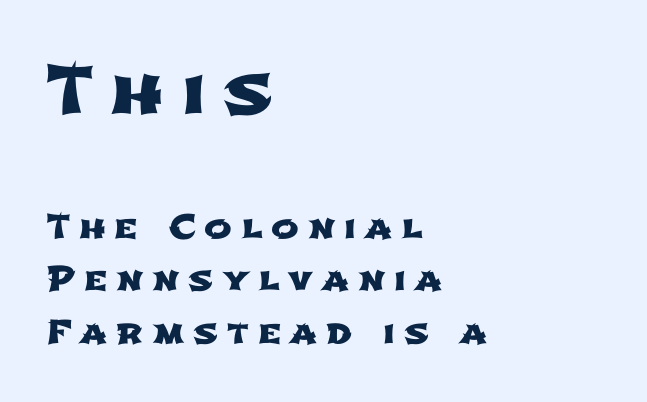
{"serif": "no", "width": "wide", "stroke_contrast": "low", "x_height": "medium", "monospaced": "no", "underline": "no", "align": "left", "line_spacing": "normal", "line_spacing_ratio": 1.59, "letter_spacing": "wide", "letter_spacing_em": 0.27, "larger_block": "first", "size_ratio": 2.0, "glyph_px": 66}
